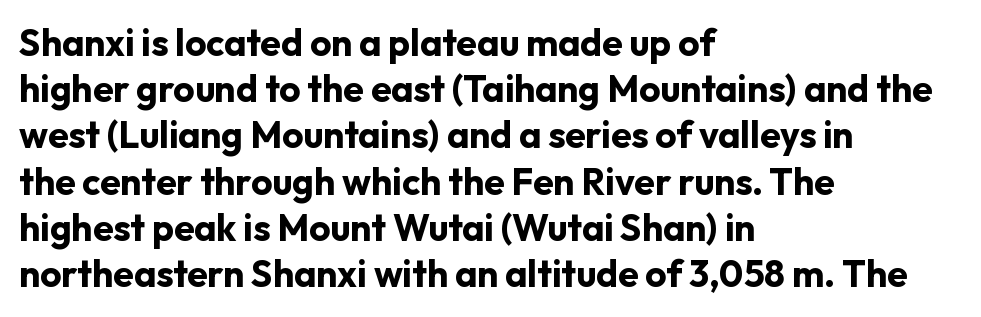
In terms of posture, this sample is upright. Note the varied advance widths — an 'i' is clearly narrower than an 'm'. Weight check: bold — yes, fully. Nobody drew a line under any word here. Casual observation: everything's shoved over to the left. Students, observe: this is what conventionally led text looks like.
